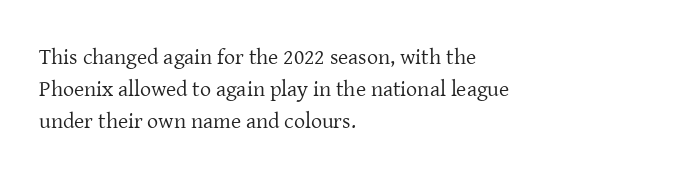
{"italic": "no", "bold": "no", "underline": "no", "align": "left", "line_spacing": "normal", "line_spacing_ratio": 1.46, "letter_spacing": "normal", "letter_spacing_em": 0.0, "glyph_px": 22}
